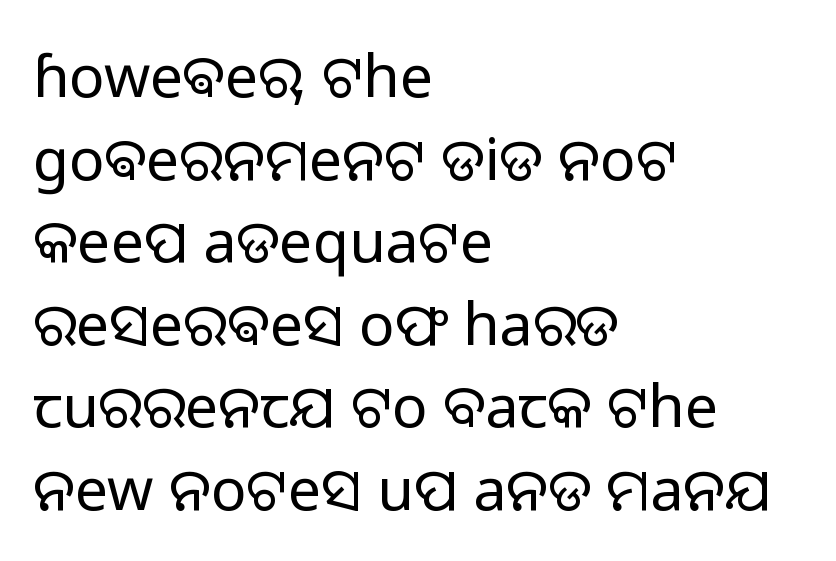
The image shows 59 px light sans-serif type, upright; set left-aligned, normal line spacing (1.4x), normal letter spacing, not underlined; low stroke contrast and a medium x-height.
